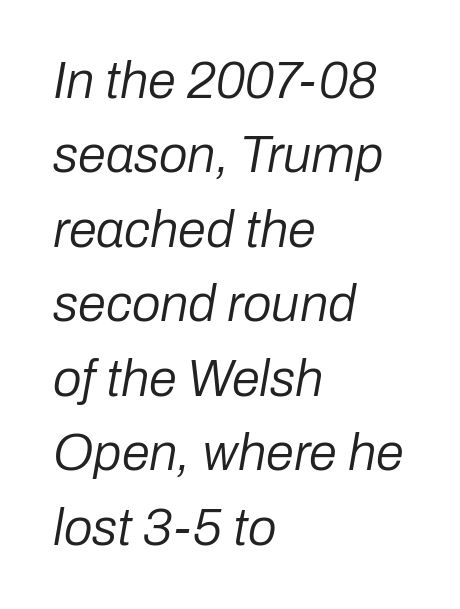
The image shows 51 px regular-weight type, italic (leaning right); set left-aligned, normal line spacing (1.46x), normal letter spacing, not underlined; low stroke contrast and a medium x-height.
